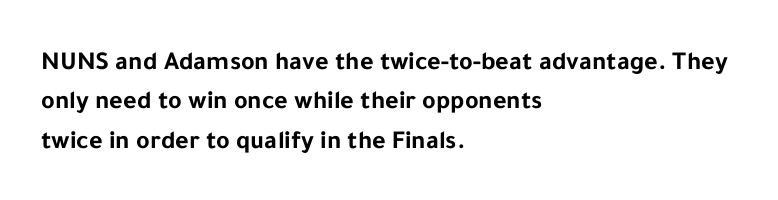
The image shows 26 px bold type, upright; set left-aligned, normal line spacing (1.51x), normal letter spacing, not underlined.
